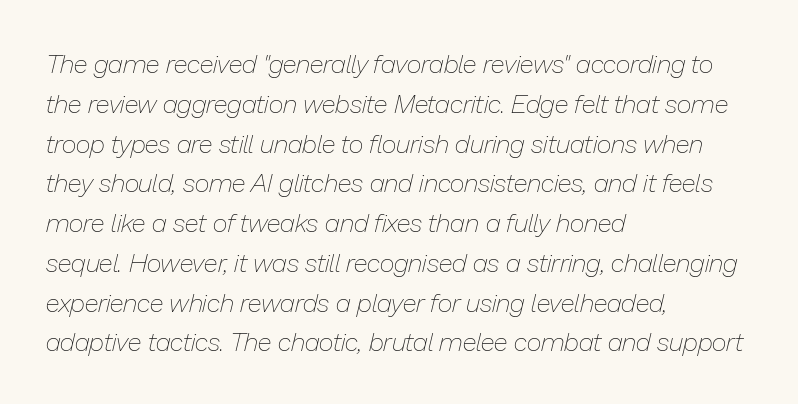
The image shows 26 px text type, italic (leaning right); set left-aligned, normal line spacing (1.53x), normal letter spacing, not underlined.
